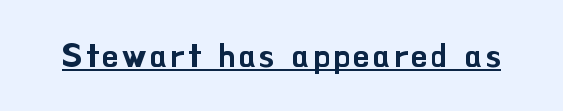
Q: Is the text italic (slanted)? A: No, it is upright.
Q: Is the typeface a serif or a sans-serif typeface? A: Sans-serif.
Q: Is the text underlined? A: Yes.
Q: Width (condensed, normal, or wide)? A: Normal.
Q: Stroke contrast? A: Low.
Q: x-height? A: Small.
Q: Monospaced? A: No.
